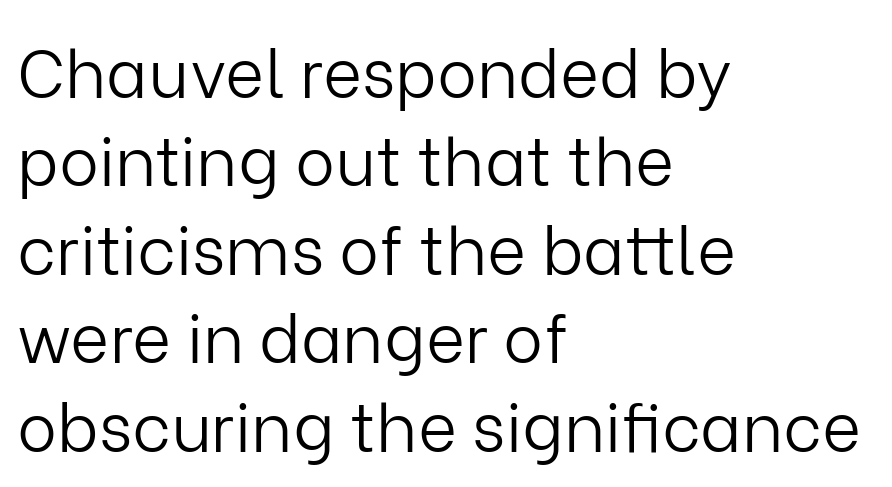
{"serif": "no", "italic": "no", "bold": "no", "weight": "light", "width": "normal", "stroke_contrast": "low", "x_height": "medium", "monospaced": "no", "underline": "no", "align": "left", "line_spacing": "normal", "line_spacing_ratio": 1.32, "letter_spacing": "normal", "letter_spacing_em": 0.0, "glyph_px": 67}
